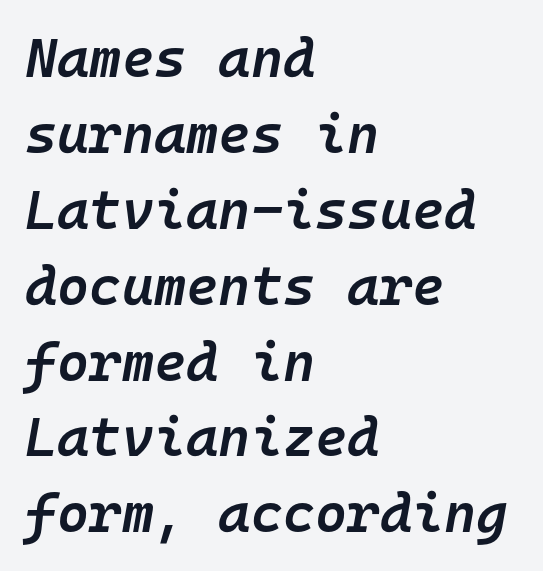
Q: Is the text bold? A: Semi-bold.
Q: Is the text italic (slanted)? A: Yes, it leans right by about 10 degrees.
Q: Is the text underlined? A: No.
Q: How is the paragraph aligned? A: Left-aligned.
Q: Is the spacing between letters normal or unusually wide? A: Normal.
Q: Is the spacing between lines tight, normal or loose? A: Normal.
Q: Width (condensed, normal, or wide)? A: Normal.
Q: Stroke contrast? A: Low.
Q: x-height? A: Medium.
Q: Monospaced? A: Yes.
